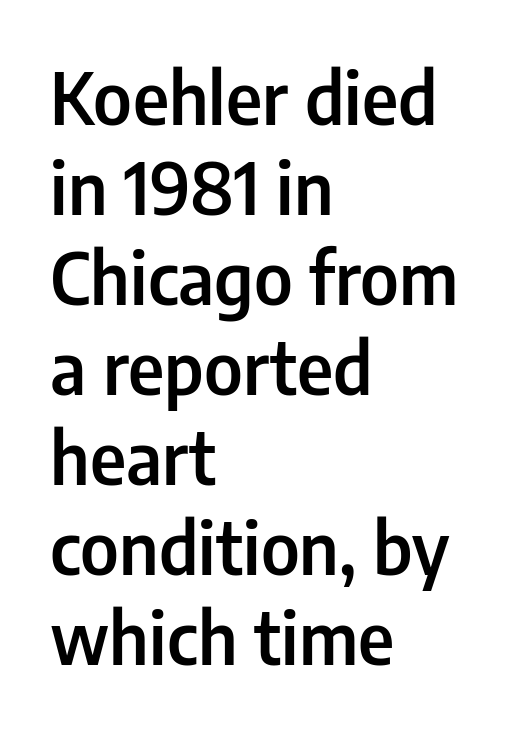
{"serif": "no", "italic": "no", "bold": "semi", "weight": "semibold", "width": "condensed", "stroke_contrast": "low", "x_height": "medium", "monospaced": "no", "underline": "no", "align": "left", "line_spacing": "normal", "line_spacing_ratio": 1.25, "letter_spacing": "normal", "letter_spacing_em": 0.0, "glyph_px": 72}
